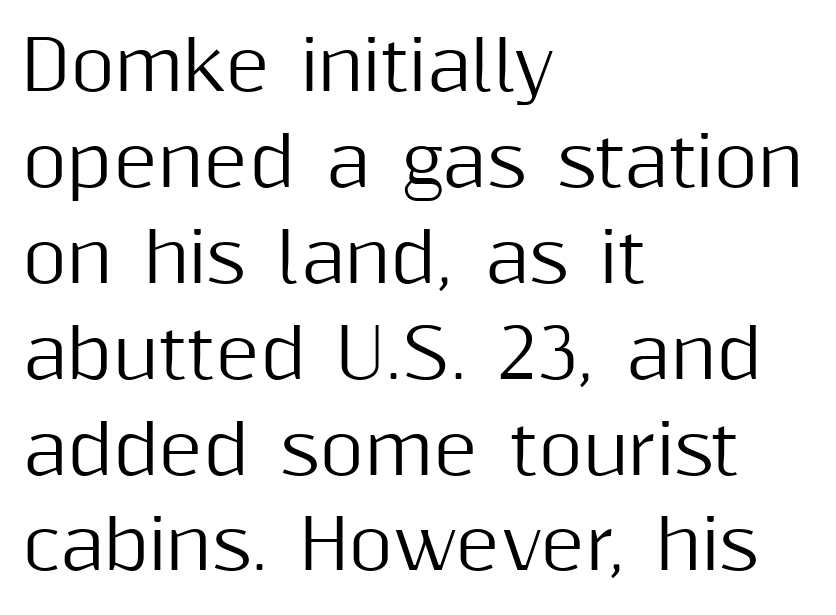
The image shows 68 px sans-serif type, upright; set left-aligned, normal line spacing (1.41x), normal letter spacing, not underlined; medium stroke contrast and a medium x-height.
